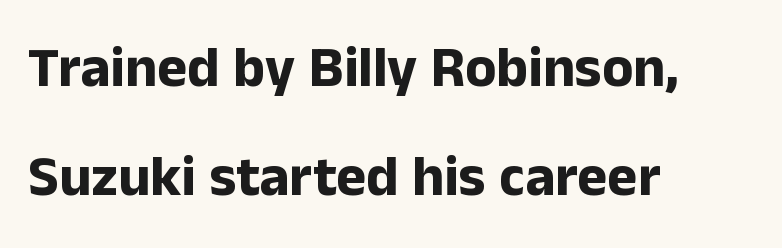
The image shows 57 px bold sans-serif type, upright; set left-aligned, loose line spacing (1.92x), normal letter spacing, not underlined; low stroke contrast and a medium x-height.
